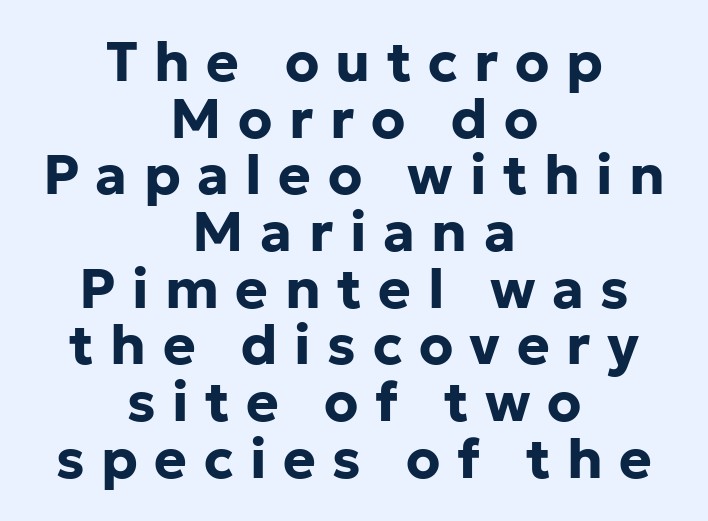
The image shows 55 px bold sans-serif type, upright; set centered, tight line spacing (1.03x), unusually wide letter spacing (+0.3 em), not underlined; low stroke contrast and a medium x-height.
